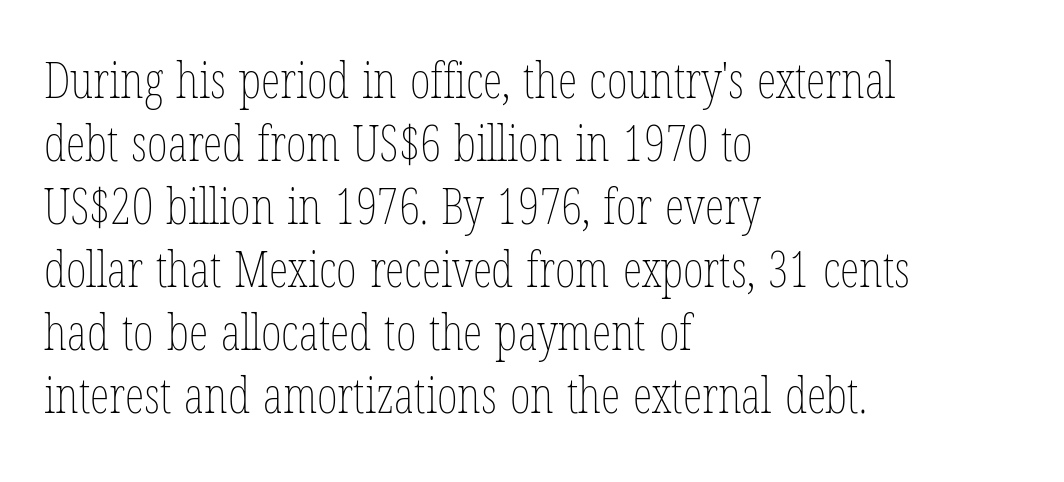
{"italic": "no", "bold": "no", "weight": "thin", "width": "condensed", "stroke_contrast": "low", "x_height": "medium", "monospaced": "no", "underline": "no", "align": "left", "line_spacing": "normal", "line_spacing_ratio": 1.26, "letter_spacing": "normal", "letter_spacing_em": 0.0, "glyph_px": 50}
